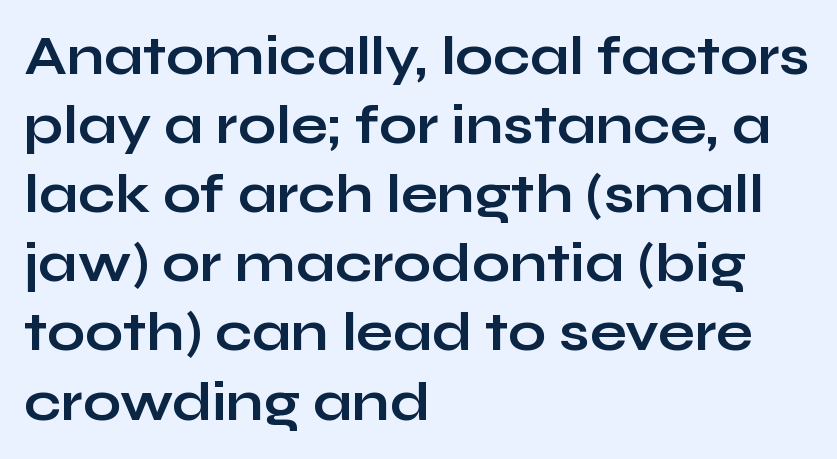
The image shows 54 px bold, wide sans-serif type, upright; set left-aligned, normal line spacing (1.28x), normal letter spacing, not underlined; low stroke contrast and a medium x-height.
